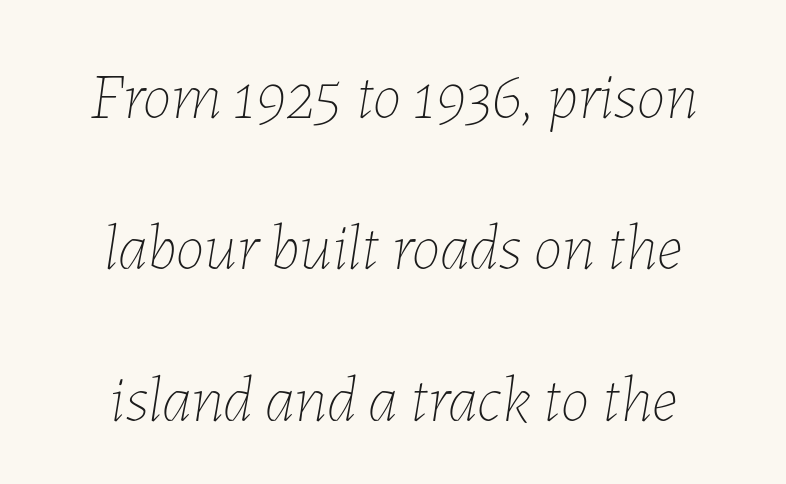
Q: Is the text bold? A: No.
Q: Is the text italic (slanted)? A: Yes, it leans right by about 7 degrees.
Q: Is the text underlined? A: No.
Q: How is the paragraph aligned? A: Centered.
Q: Is the spacing between letters normal or unusually wide? A: Normal.
Q: Is the spacing between lines tight, normal or loose? A: Loose.
Q: Width (condensed, normal, or wide)? A: Normal.
Q: Stroke contrast? A: Low.
Q: x-height? A: Medium.
Q: Monospaced? A: No.
